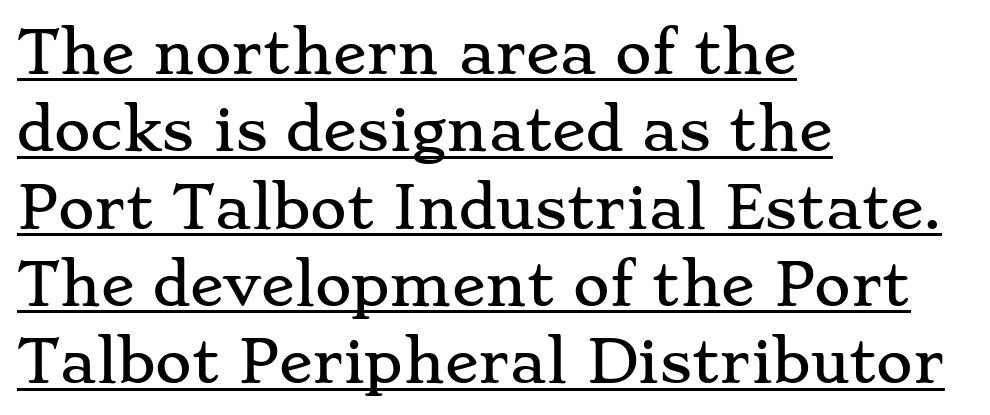
Q: Is the text italic (slanted)? A: No, it is upright.
Q: Is the typeface a serif or a sans-serif typeface? A: Serif.
Q: Is the text underlined? A: Yes.
Q: How is the paragraph aligned? A: Left-aligned.
Q: Is the spacing between letters normal or unusually wide? A: Normal.
Q: Is the spacing between lines tight, normal or loose? A: Normal.
Q: Width (condensed, normal, or wide)? A: Wide.
Q: Stroke contrast? A: Low.
Q: x-height? A: Small.
Q: Monospaced? A: No.
